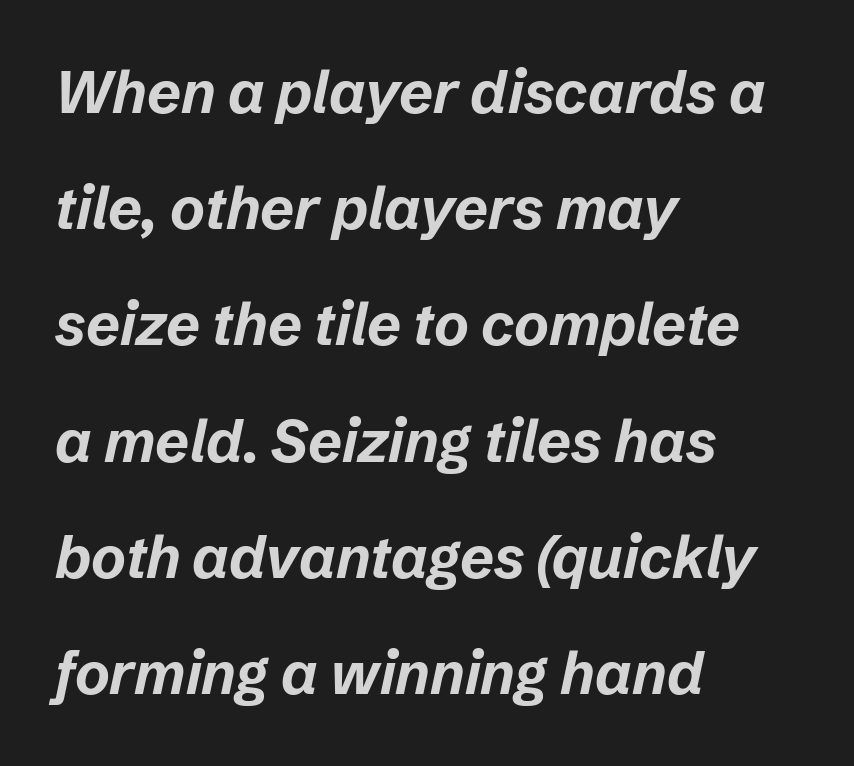
Q: Is the text bold? A: Yes.
Q: Is the text italic (slanted)? A: Yes, it leans right by about 12 degrees.
Q: Is the text underlined? A: No.
Q: How is the paragraph aligned? A: Left-aligned.
Q: Is the spacing between letters normal or unusually wide? A: Normal.
Q: Is the spacing between lines tight, normal or loose? A: Loose.
Q: Width (condensed, normal, or wide)? A: Normal.
Q: Stroke contrast? A: Low.
Q: x-height? A: Medium.
Q: Monospaced? A: No.
